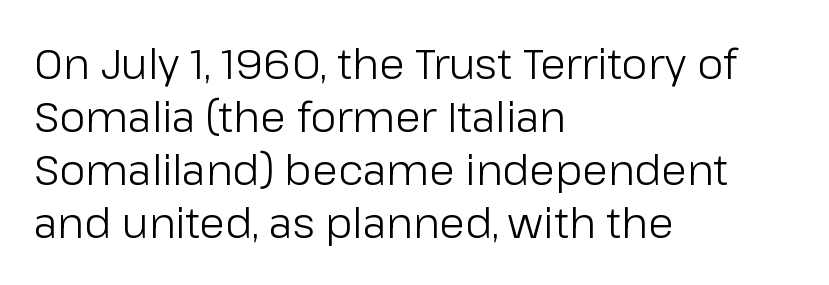
Q: Is the text bold? A: No.
Q: Is the text italic (slanted)? A: No, it is upright.
Q: Is the typeface a serif or a sans-serif typeface? A: Sans-serif.
Q: Is the text underlined? A: No.
Q: How is the paragraph aligned? A: Left-aligned.
Q: Is the spacing between letters normal or unusually wide? A: Normal.
Q: Is the spacing between lines tight, normal or loose? A: Normal.
Q: Width (condensed, normal, or wide)? A: Normal.
Q: Stroke contrast? A: Low.
Q: x-height? A: Medium.
Q: Monospaced? A: No.
